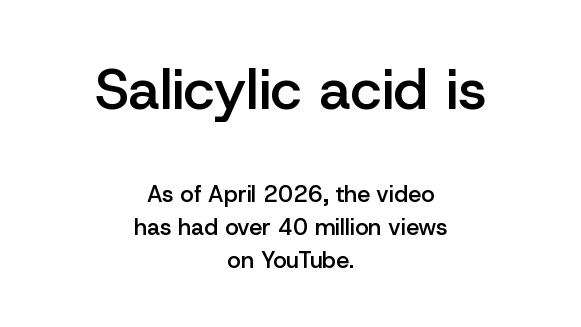
{"serif": "no", "italic": "no", "bold": "semi", "weight": "semibold", "width": "normal", "stroke_contrast": "low", "x_height": "medium", "monospaced": "no", "underline": "no", "align": "center", "line_spacing": "normal", "line_spacing_ratio": 1.43, "letter_spacing": "normal", "letter_spacing_em": 0.0, "larger_block": "first", "size_ratio": 2.48, "glyph_px": 57}
